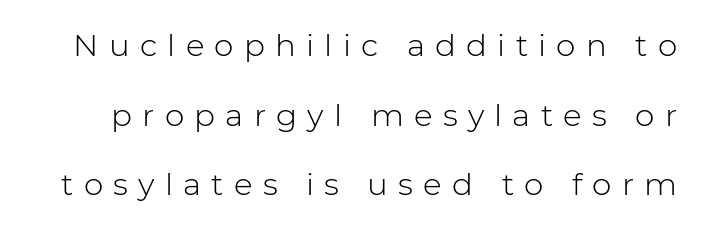
{"serif": "no", "italic": "no", "bold": "no", "weight": "light", "width": "normal", "stroke_contrast": "low", "x_height": "medium", "monospaced": "no", "underline": "no", "line_spacing": "loose", "line_spacing_ratio": 2.25, "letter_spacing": "wide", "letter_spacing_em": 0.33, "glyph_px": 31}
